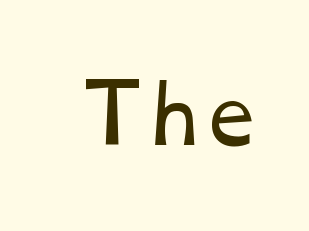
Q: Is the text bold? A: No.
Q: Is the text underlined? A: No.
Q: Is the spacing between letters normal or unusually wide? A: Normal.
Q: Width (condensed, normal, or wide)? A: Wide.
Q: Stroke contrast? A: Low.
Q: x-height? A: Medium.
Q: Monospaced? A: No.
